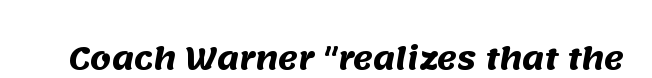
The image shows 30 px heavy sans-serif type; set normal letter spacing, not underlined; medium stroke contrast and a large x-height.
